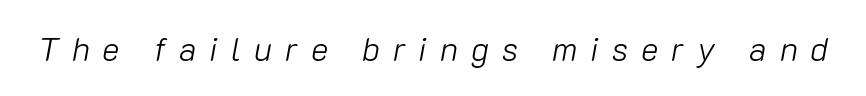
Varying glyph widths throughout — classic text-font behaviour. These lines were composed using italics. Compared with typical body copy, the letter spacing here is much looser. The letters look calm and open, with moderate or lighter stems. Descenders are the only things crossing below the line.
